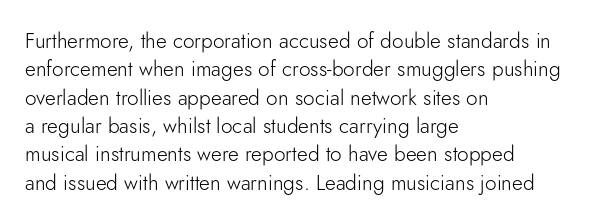
The image shows 21 px text type, upright; set left-aligned, normal line spacing (1.35x), normal letter spacing, not underlined.
